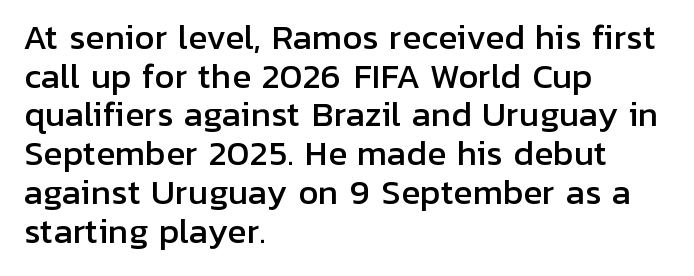
{"serif": "no", "italic": "no", "width": "normal", "stroke_contrast": "low", "x_height": "medium", "monospaced": "no", "underline": "no", "align": "left", "line_spacing_ratio": 1.21, "letter_spacing": "normal", "letter_spacing_em": 0.0, "glyph_px": 32}
